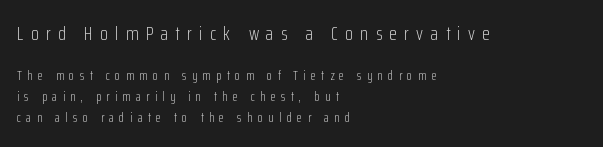
Whoever set this chose a conventional vertical rhythm. If you drew a ruler down the left edge, every line would touch it. Tracking value appears strongly positive — letters spread wide. Each row of text sits above clean, open space. Weight: in the light-to-regular range. A roman cut, with each character standing at attention.
